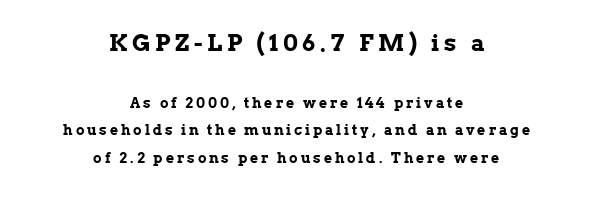
The image shows 23 px bold type, upright; set centered, loose line spacing (1.97x), unusually wide letter spacing (+0.21 em), not underlined; the first (top) block is 1.64x larger.
